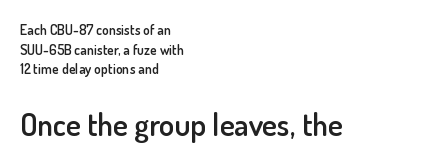
{"serif": "no", "italic": "no", "bold": "semi", "weight": "semibold", "width": "normal", "stroke_contrast": "low", "x_height": "small", "monospaced": "no", "underline": "no", "align": "left", "line_spacing": "normal", "line_spacing_ratio": 1.4, "letter_spacing": "normal", "letter_spacing_em": 0.0, "larger_block": "second", "size_ratio": 2.21, "glyph_px": 31}
